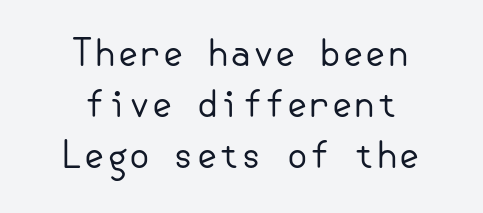
{"serif": "no", "italic": "no", "bold": "no", "weight": "regular", "width": "normal", "stroke_contrast": "low", "x_height": "small", "underline": "no", "align": "center", "line_spacing": "normal", "line_spacing_ratio": 1.41, "letter_spacing": "normal", "letter_spacing_em": 0.0, "glyph_px": 36}
